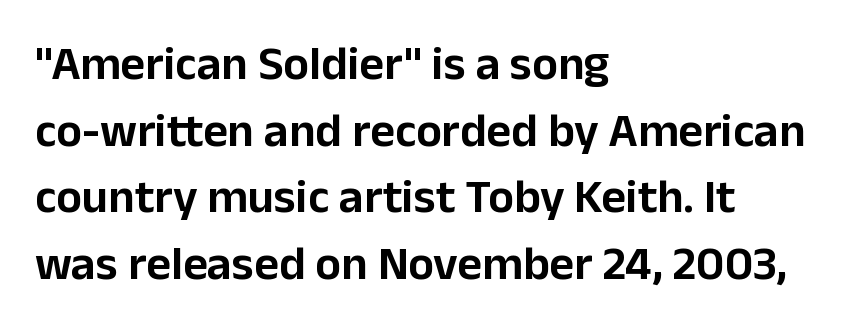
Q: Is the text italic (slanted)? A: No, it is upright.
Q: Is the typeface a serif or a sans-serif typeface? A: Sans-serif.
Q: Is the text underlined? A: No.
Q: How is the paragraph aligned? A: Left-aligned.
Q: Is the spacing between letters normal or unusually wide? A: Normal.
Q: Is the spacing between lines tight, normal or loose? A: Normal.
Q: Width (condensed, normal, or wide)? A: Normal.
Q: Stroke contrast? A: Low.
Q: x-height? A: Medium.
Q: Monospaced? A: No.
